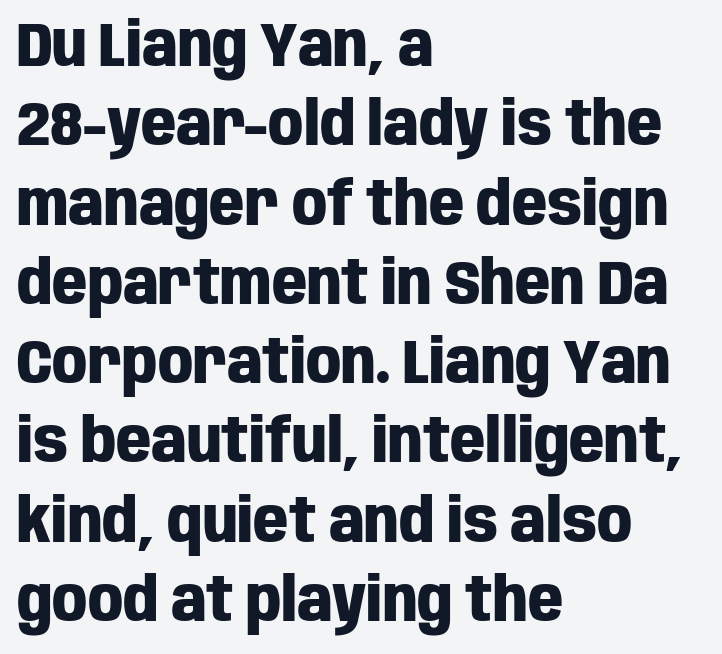
The image shows 61 px heavy, condensed sans-serif type, upright; set left-aligned, normal line spacing (1.3x), normal letter spacing, not underlined; low stroke contrast and a large x-height.
